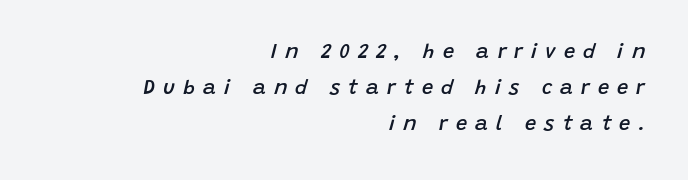
Q: Is the text bold? A: Semi-bold.
Q: Is the text italic (slanted)? A: Yes, it leans right by about 15 degrees.
Q: Is the text underlined? A: No.
Q: How is the paragraph aligned? A: Right-aligned.
Q: Is the spacing between letters normal or unusually wide? A: Unusually wide.
